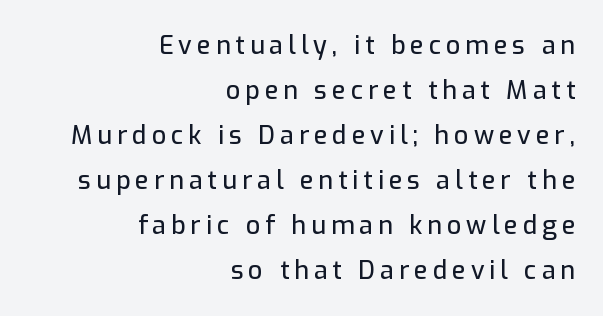
Q: Is the text italic (slanted)? A: No, it is upright.
Q: Is the text underlined? A: No.
Q: How is the paragraph aligned? A: Right-aligned.
Q: Is the spacing between letters normal or unusually wide? A: Unusually wide.
